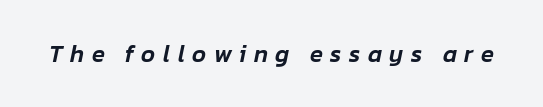
The image shows 24 px text type, italic (leaning right); set unusually wide letter spacing (+0.31 em), not underlined.
